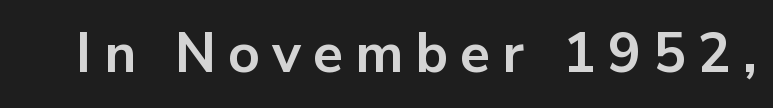
Students, this is bold: see how much ink each stroke carries. A roman cut, with each character standing at attention. Each row of text sits above clean, open space. Check where the strokes stop: nothing finishes them off — pure sans. Proportional: the letters do not fall into vertical columns. The letters are spread apart with noticeably loose tracking.
